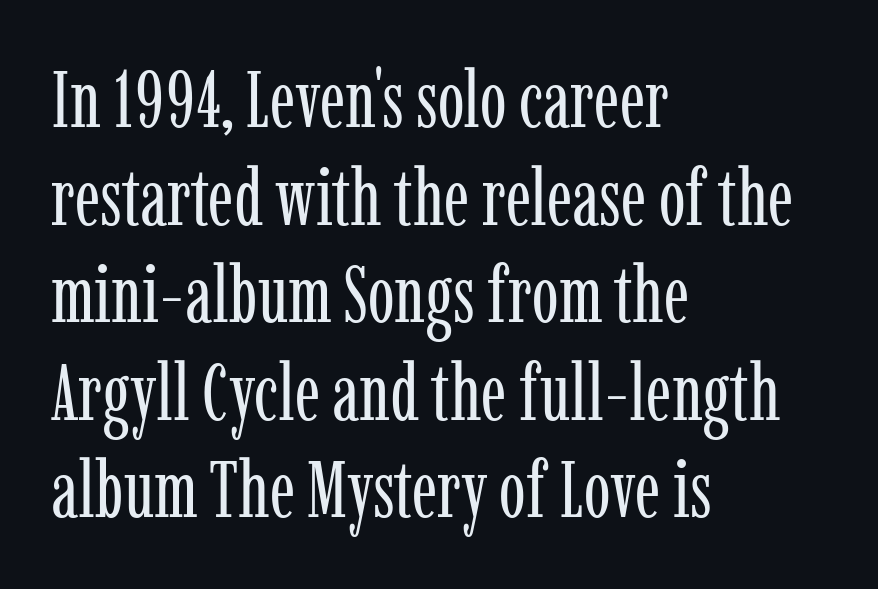
{"serif": "yes", "italic": "no", "bold": "no", "weight": "regular", "width": "condensed", "stroke_contrast": "low", "x_height": "medium", "monospaced": "no", "underline": "no", "align": "left", "line_spacing_ratio": 1.22, "letter_spacing": "normal", "letter_spacing_em": 0.0, "glyph_px": 80}
